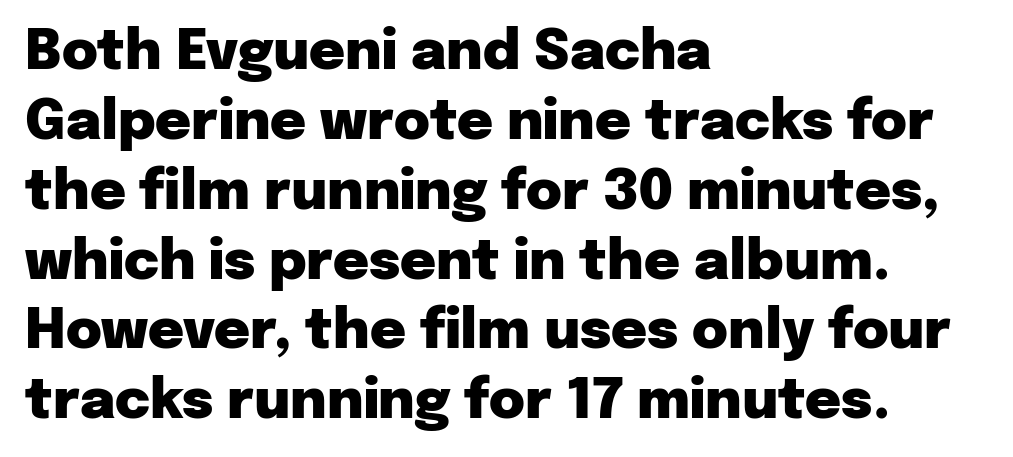
{"serif": "no", "italic": "no", "bold": "yes", "weight": "heavy", "width": "normal", "stroke_contrast": "low", "x_height": "medium", "monospaced": "no", "underline": "no", "align": "left", "line_spacing": "normal", "line_spacing_ratio": 1.27, "letter_spacing": "normal", "letter_spacing_em": 0.0, "glyph_px": 55}
